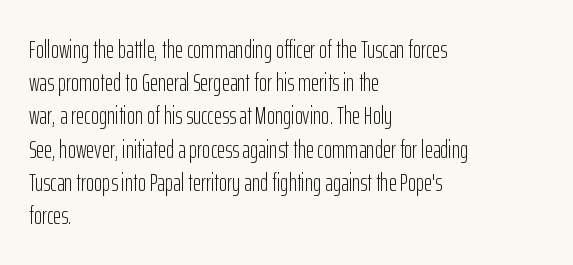
The image shows 25 px text type, upright; set left-aligned, normal line spacing (1.33x), normal letter spacing, not underlined.
